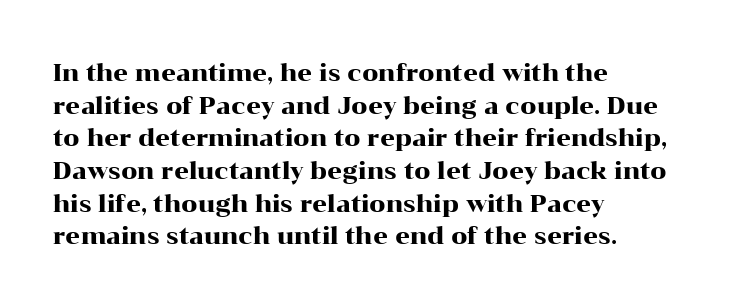
{"italic": "no", "underline": "no", "align": "left", "line_spacing": "normal", "line_spacing_ratio": 1.42, "letter_spacing": "normal", "letter_spacing_em": 0.0, "glyph_px": 23}
